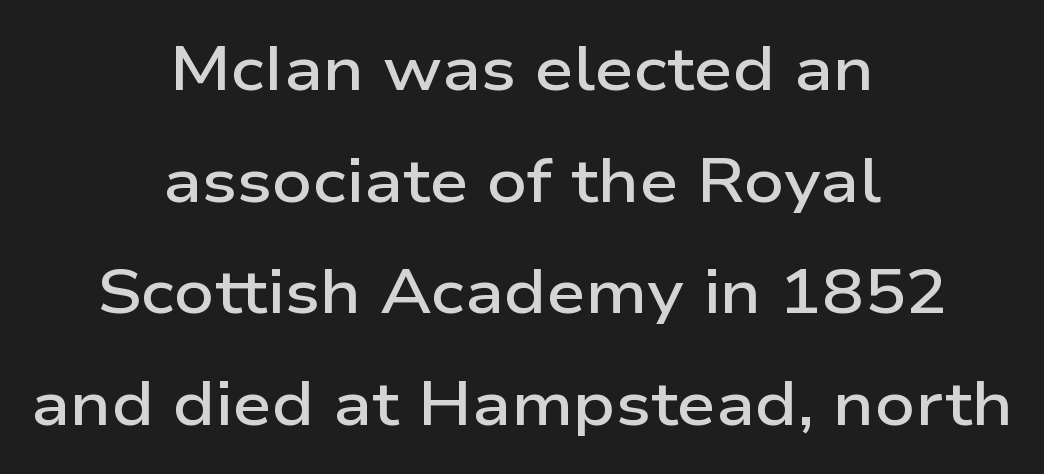
{"serif": "no", "italic": "no", "bold": "semi", "weight": "semibold", "width": "wide", "stroke_contrast": "low", "x_height": "medium", "monospaced": "no", "underline": "no", "align": "center", "line_spacing_ratio": 1.8, "letter_spacing": "normal", "letter_spacing_em": 0.0, "glyph_px": 62}
